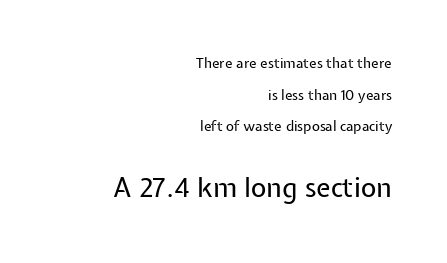
The image shows 27 px text type, upright; set right-aligned, loose line spacing (2.26x), normal letter spacing, not underlined; the second (bottom) block is 1.93x larger.
